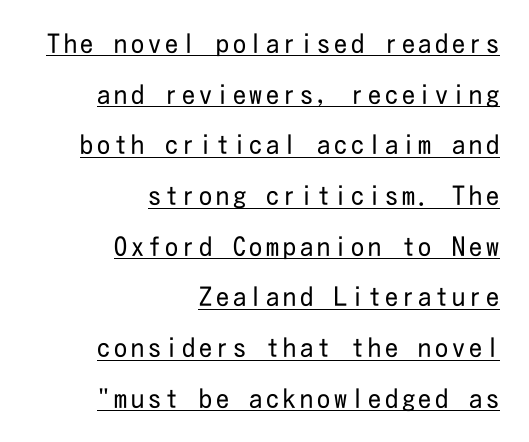
Q: Is the text bold? A: No.
Q: Is the text italic (slanted)? A: No, it is upright.
Q: Is the text underlined? A: Yes.
Q: How is the paragraph aligned? A: Right-aligned.
Q: Is the spacing between lines tight, normal or loose? A: Loose.
